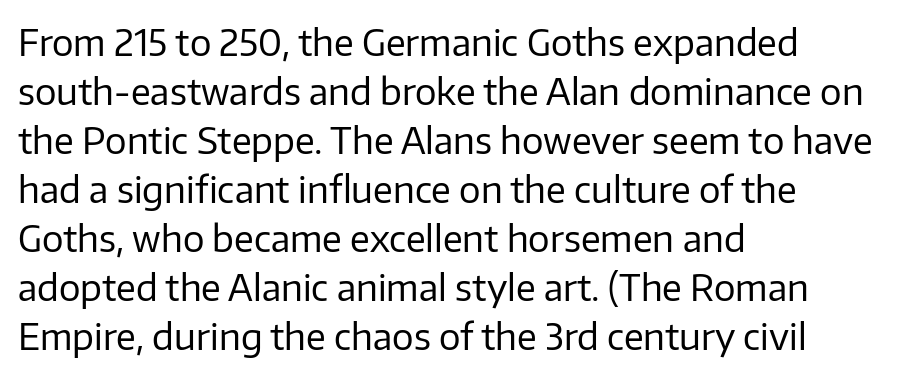
{"serif": "no", "italic": "no", "bold": "no", "weight": "regular", "width": "normal", "stroke_contrast": "low", "x_height": "medium", "monospaced": "no", "underline": "no", "align": "left", "line_spacing": "normal", "line_spacing_ratio": 1.36, "letter_spacing": "normal", "letter_spacing_em": 0.0, "glyph_px": 36}
